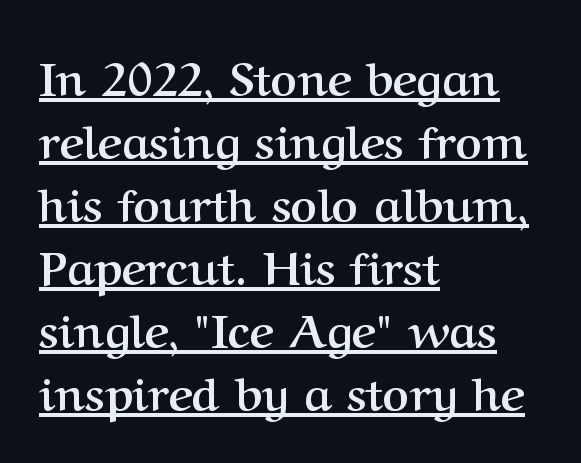
{"serif": "yes", "italic": "no", "bold": "yes", "weight": "semibold", "width": "normal", "stroke_contrast": "medium", "x_height": "medium", "monospaced": "no", "underline": "yes", "align": "left", "line_spacing": "normal", "line_spacing_ratio": 1.37, "letter_spacing": "normal", "letter_spacing_em": 0.0, "glyph_px": 46}
